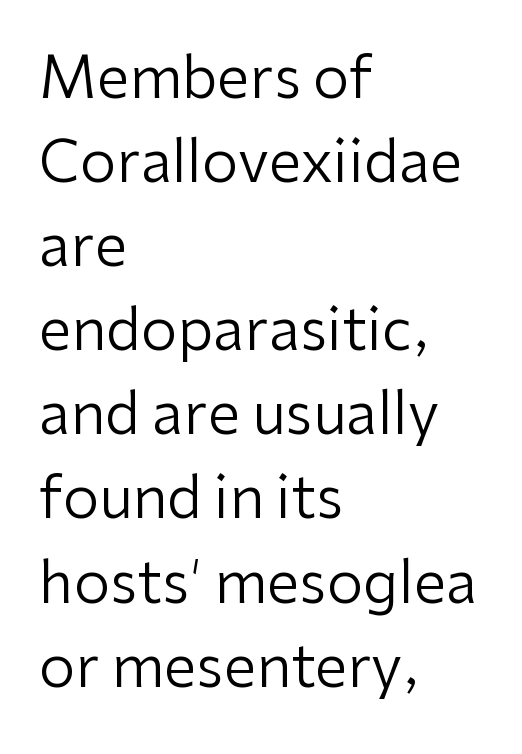
{"serif": "no", "italic": "no", "bold": "no", "weight": "regular", "width": "normal", "stroke_contrast": "low", "x_height": "medium", "monospaced": "no", "underline": "no", "align": "left", "line_spacing": "normal", "line_spacing_ratio": 1.45, "letter_spacing": "normal", "letter_spacing_em": 0.0, "glyph_px": 58}
